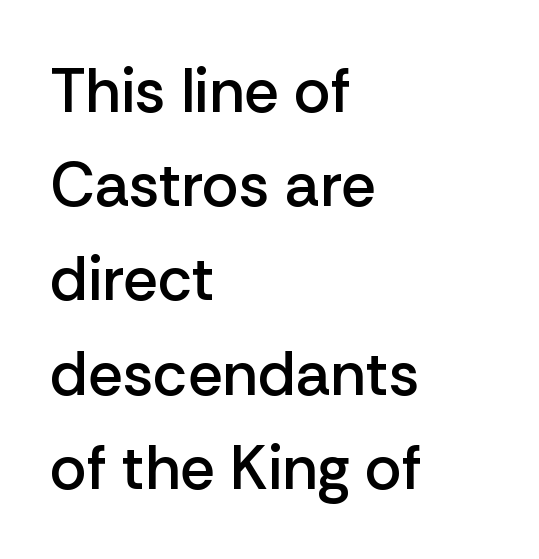
Line starts are locked; line ends wander. You could not count columns in this text — the font is proportionally spaced. Anything drawn beneath the words? Only blank space. Honestly, the letter spacing is just normal — you wouldn't notice it. The lines sit at an ordinary, default distance from one another.
